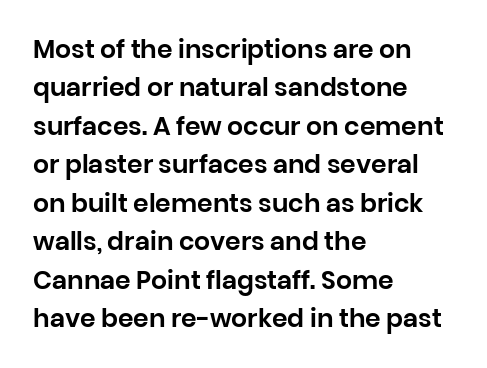
{"italic": "no", "underline": "no", "align": "left", "line_spacing": "normal", "line_spacing_ratio": 1.54, "letter_spacing": "normal", "letter_spacing_em": 0.0, "glyph_px": 25}
